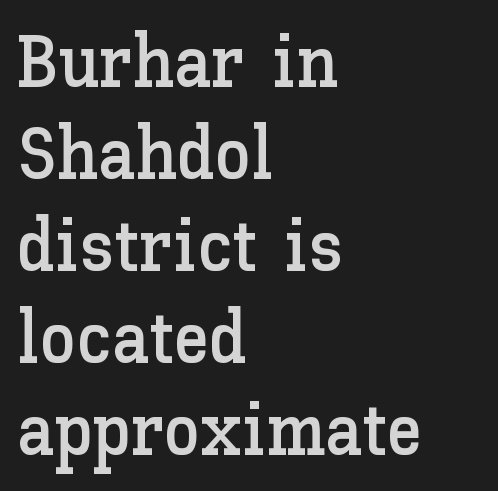
Rendered with straight, roman letterforms. This rendering features lettering with no underline. Spacing verdict: proportional, widths tailored to each character. Short and long lines alike share a common starting point at left. Inter-character spacing is left at the font's built-in metrics. The designer left line spacing at the default.
